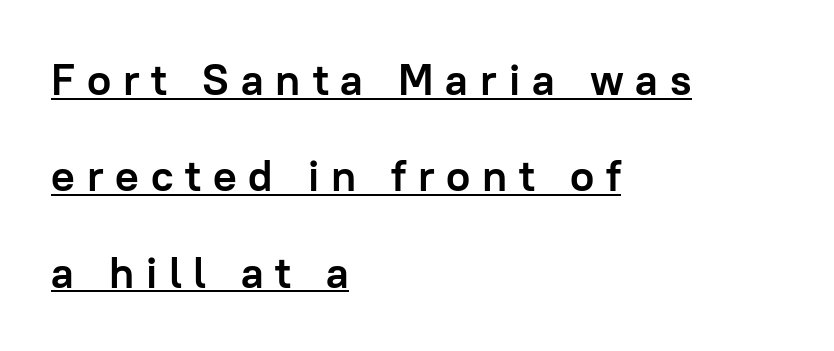
Q: Is the text bold? A: Yes.
Q: Is the text italic (slanted)? A: No, it is upright.
Q: Is the typeface a serif or a sans-serif typeface? A: Sans-serif.
Q: Is the text underlined? A: Yes.
Q: How is the paragraph aligned? A: Left-aligned.
Q: Is the spacing between letters normal or unusually wide? A: Unusually wide.
Q: Is the spacing between lines tight, normal or loose? A: Loose.
Q: Width (condensed, normal, or wide)? A: Normal.
Q: Stroke contrast? A: Low.
Q: x-height? A: Medium.
Q: Monospaced? A: No.
